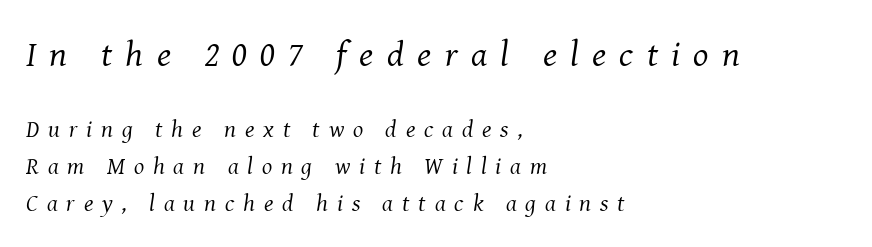
This sample has the flowing, uneven cadence of proportional lettering. The font family rendered here belongs to the serif group. No heavy texture on the line: the type isn't bold. Compared with a centered layout, this one pins lines to the left instead. Words float on clear page, feet unadorned.
